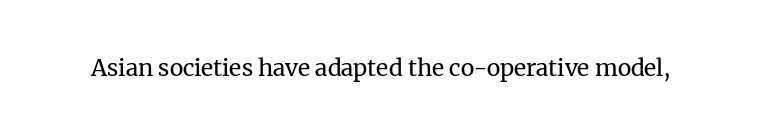
{"italic": "no", "bold": "no", "underline": "no", "letter_spacing": "normal", "letter_spacing_em": 0.0, "glyph_px": 23}
